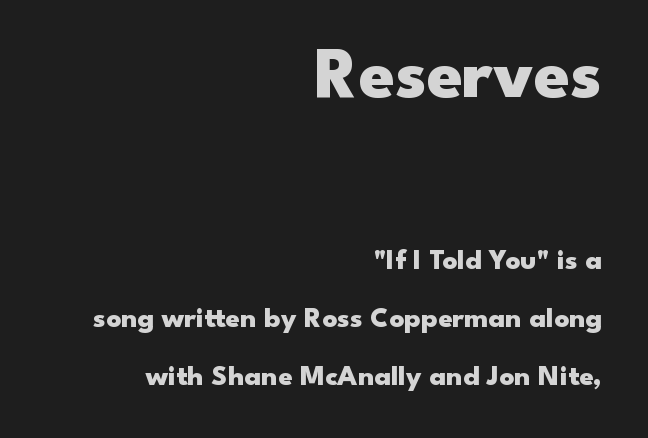
The image shows 72 px heavy, wide sans-serif type, upright; set right-aligned, loose line spacing (2.0x), normal letter spacing, not underlined; the first (top) block is 2.48x larger; low stroke contrast and a small x-height.
